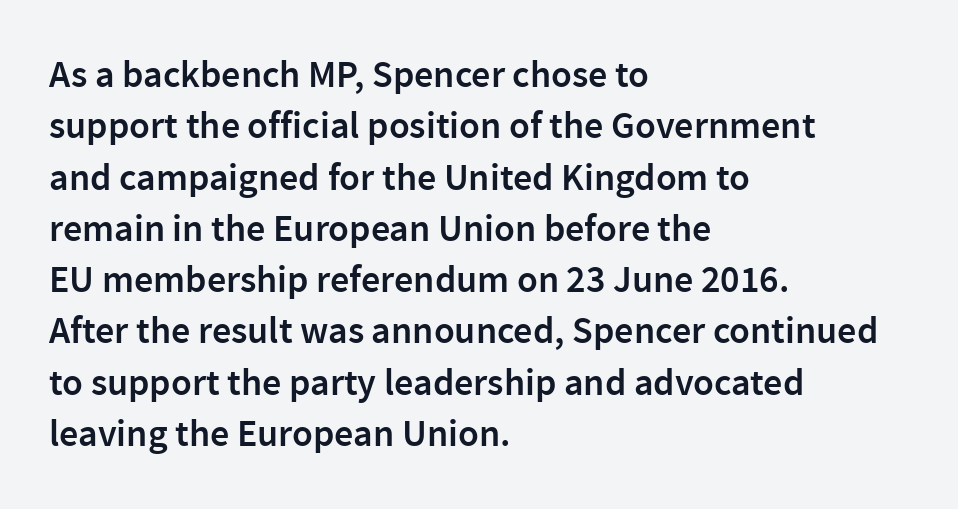
The image shows 38 px semibold sans-serif type, upright; set left-aligned, normal line spacing (1.35x), normal letter spacing, not underlined; low stroke contrast and a medium x-height.
